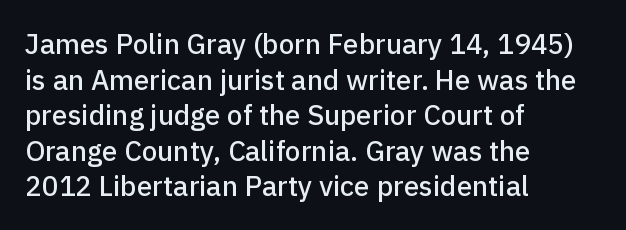
The image shows 28 px sans-serif type, upright; set left-aligned, normal line spacing (1.27x), normal letter spacing, not underlined; low stroke contrast and a medium x-height.
